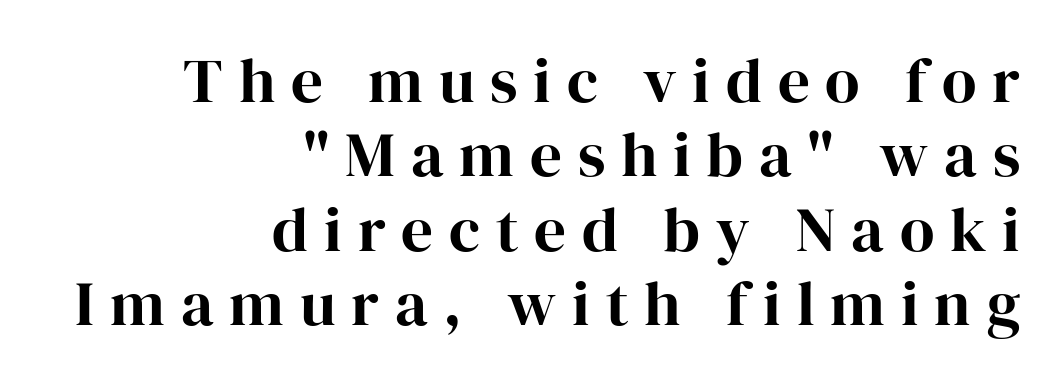
{"serif": "yes", "italic": "no", "width": "normal", "stroke_contrast": "high", "x_height": "medium", "monospaced": "no", "underline": "no", "align": "right", "line_spacing_ratio": 1.18, "letter_spacing": "wide", "letter_spacing_em": 0.25, "glyph_px": 63}
